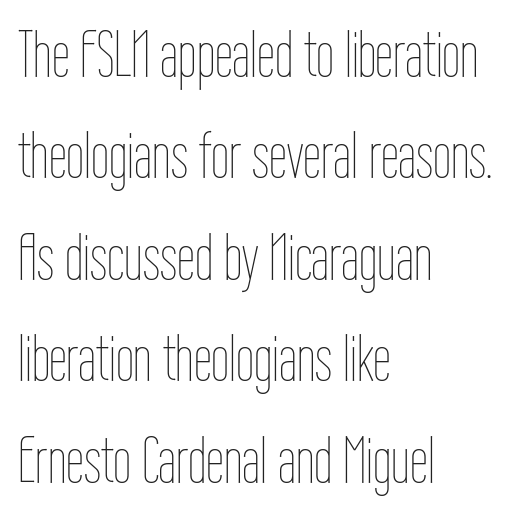
The image shows 65 px thin, condensed type, upright; set left-aligned, normal line spacing (1.56x), normal letter spacing, not underlined; low stroke contrast and a medium x-height.
